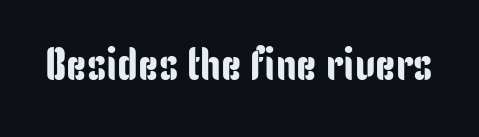
The image shows 46 px condensed sans-serif type, upright; set normal letter spacing, not underlined; low stroke contrast and a medium x-height.
